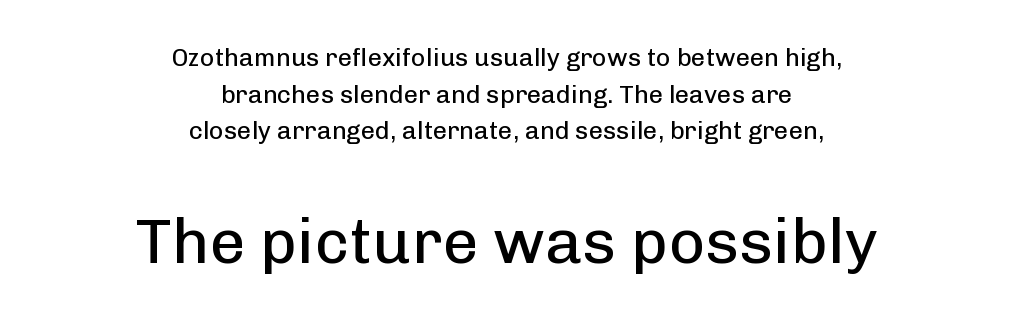
Q: Is the text bold? A: No.
Q: Is the text italic (slanted)? A: No, it is upright.
Q: Is the typeface a serif or a sans-serif typeface? A: Sans-serif.
Q: Is the text underlined? A: No.
Q: How is the paragraph aligned? A: Centered.
Q: Is the spacing between letters normal or unusually wide? A: Normal.
Q: Is the spacing between lines tight, normal or loose? A: Normal.
Q: Which block of text is set in a larger size, the first (top) or the second (bottom)? A: The second (bottom) one.
Q: Width (condensed, normal, or wide)? A: Normal.
Q: Stroke contrast? A: Low.
Q: x-height? A: Medium.
Q: Monospaced? A: No.
